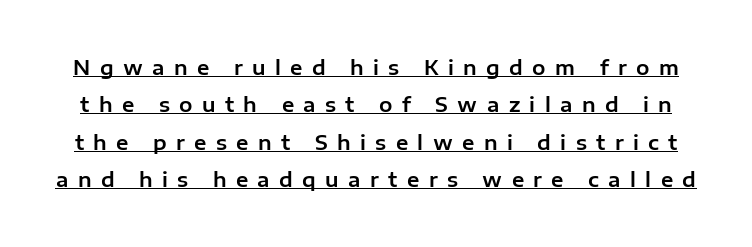
The image shows 20 px text type, upright; set line spacing 1.87x, unusually wide letter spacing (+0.47 em), underlined.
